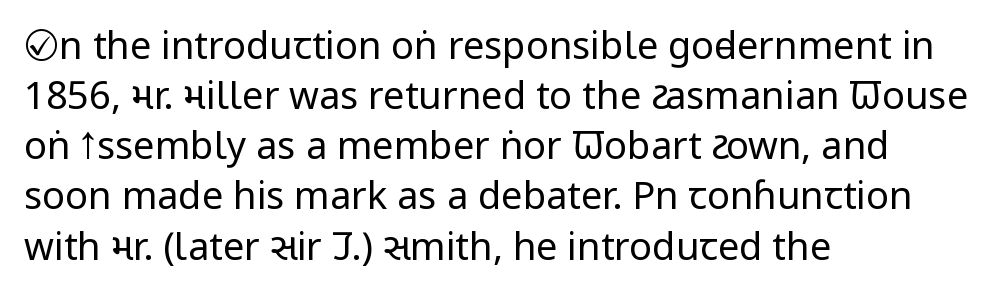
Line starts are locked; line ends wander. Weight: not bold — regular or lighter. Short note: letters normally spaced. The gap between lines stays unmarked. Are there feet on the stems? There aren't — it's a sans.
